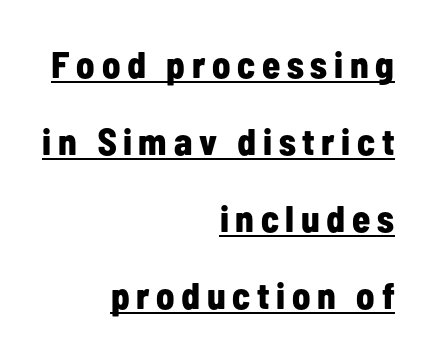
{"serif": "no", "italic": "no", "bold": "yes", "weight": "bold", "width": "condensed", "stroke_contrast": "low", "x_height": "medium", "monospaced": "no", "underline": "yes", "align": "right", "line_spacing": "loose", "line_spacing_ratio": 2.08, "glyph_px": 37}
